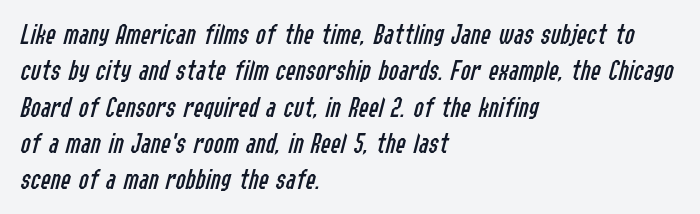
The space directly below the letters is spotless. Style check: oblique. Every row of glyphs begins at an identical x-position on the left. A typesetter would call this proportional, since set widths differ per character. Look at the tracking — it's just the regular setting, nothing added. Bold? No — there's no thickening of the strokes.
